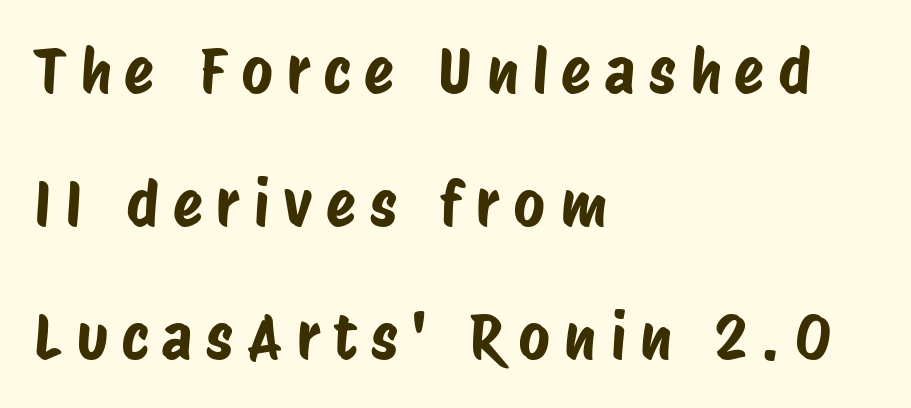
{"serif": "no", "width": "condensed", "stroke_contrast": "low", "x_height": "large", "monospaced": "no", "underline": "no", "align": "left", "line_spacing": "loose", "line_spacing_ratio": 2.18, "letter_spacing": "wide", "letter_spacing_em": 0.23, "glyph_px": 61}
